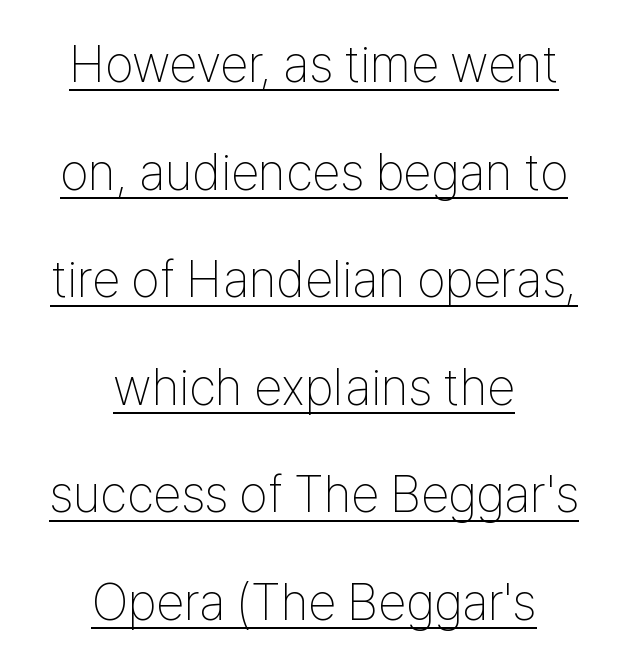
Q: Is the text bold? A: No.
Q: Is the text italic (slanted)? A: No, it is upright.
Q: Is the typeface a serif or a sans-serif typeface? A: Sans-serif.
Q: Is the text underlined? A: Yes.
Q: How is the paragraph aligned? A: Centered.
Q: Is the spacing between letters normal or unusually wide? A: Normal.
Q: Is the spacing between lines tight, normal or loose? A: Loose.
Q: Width (condensed, normal, or wide)? A: Condensed.
Q: Stroke contrast? A: Low.
Q: x-height? A: Medium.
Q: Monospaced? A: No.
